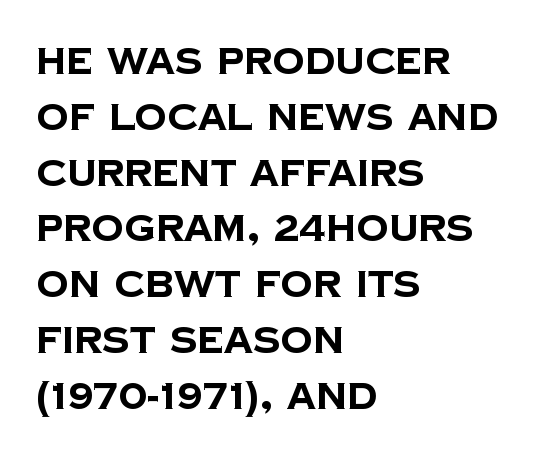
{"serif": "no", "bold": "yes", "weight": "bold", "width": "normal", "stroke_contrast": "low", "x_height": "large", "monospaced": "no", "underline": "no", "align": "left", "line_spacing": "normal", "line_spacing_ratio": 1.55, "letter_spacing": "normal", "letter_spacing_em": 0.0, "glyph_px": 36}
